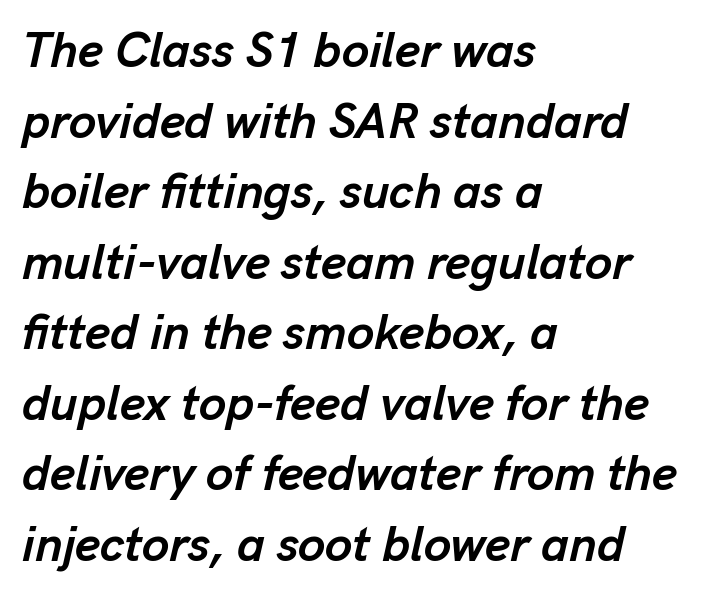
The image shows 49 px semibold type, italic (leaning right); set left-aligned, normal line spacing (1.44x), normal letter spacing, not underlined; low stroke contrast and a medium x-height.
